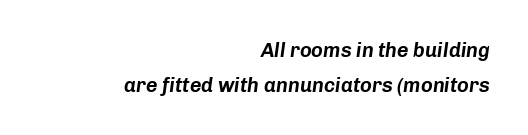
{"italic": "yes", "lean": "right", "slant_degrees": 8, "underline": "no", "align": "right", "line_spacing_ratio": 1.75, "letter_spacing": "normal", "letter_spacing_em": 0.0, "glyph_px": 20}
